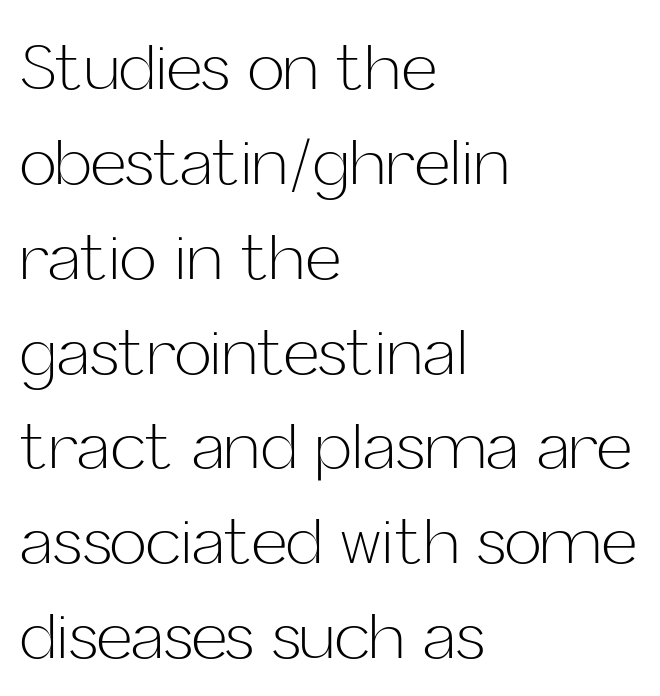
{"serif": "no", "italic": "no", "bold": "no", "weight": "light", "width": "normal", "stroke_contrast": "low", "x_height": "medium", "monospaced": "no", "underline": "no", "align": "left", "line_spacing": "normal", "line_spacing_ratio": 1.53, "letter_spacing": "normal", "letter_spacing_em": 0.0, "glyph_px": 62}
